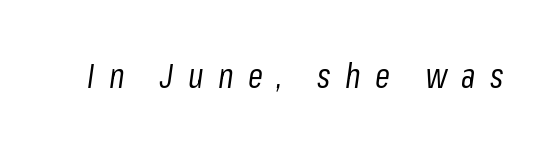
The glyphs are unaccompanied by any horizontal stroke below them. Tall strokes in this sample are angled rather than plumb. A typesetter would call this heavily tracked-out type. Each letter keeps its own natural width here, so spacing adapts to shape. Ink coverage per letter is moderate at most.
